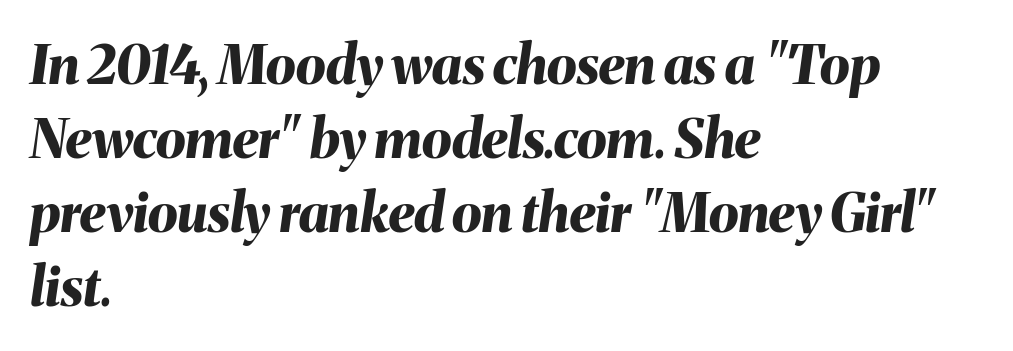
The image shows 54 px bold type, italic (leaning right); set left-aligned, normal line spacing (1.37x), normal letter spacing, not underlined; medium stroke contrast and a medium x-height.
